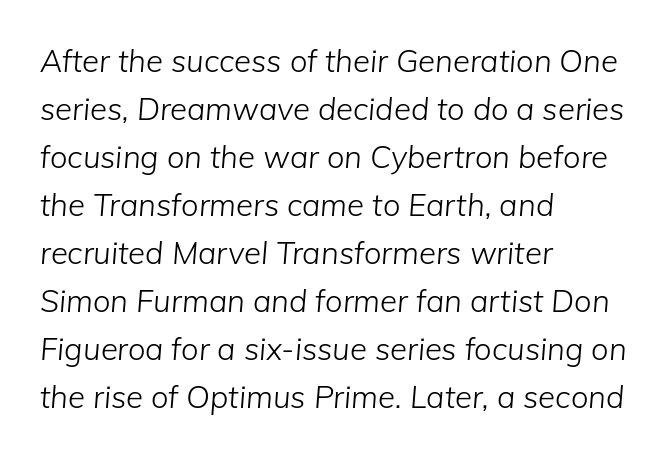
The image shows 31 px light type, italic (leaning right); set left-aligned, normal line spacing (1.55x), normal letter spacing, not underlined; low stroke contrast and a medium x-height.
